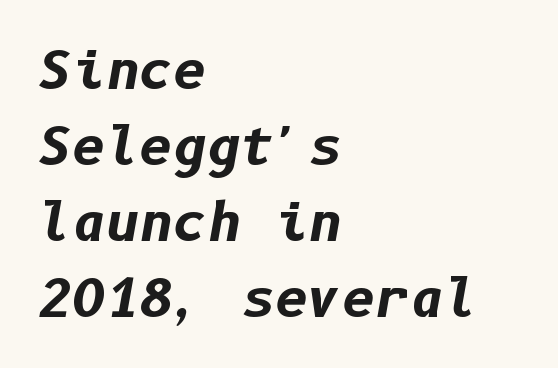
The image shows 52 px bold type, italic (leaning right); set left-aligned, normal line spacing (1.46x), normal letter spacing, not underlined; low stroke contrast and a medium x-height.
